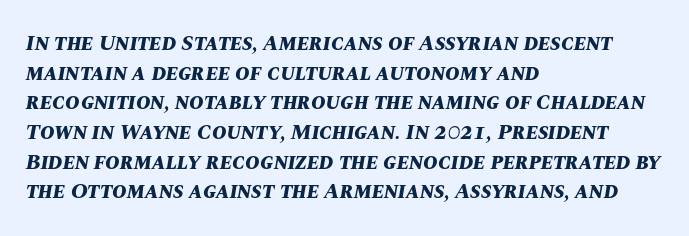
Every character sits at an angle, as italics do. Compared with typical paragraphs, the rows here are spaced about the same. Line starts are locked; line ends wander. Standard letterfit; no display-style spreading of the glyphs.
